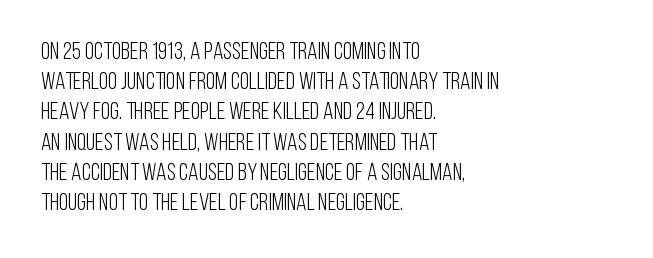
The weight would be labelled regular, book, light, or lighter still. Every stem runs plumb, perpendicular to the baseline. Descender tails drop into unmarked territory. One glance says typical: line gaps are just what's usual.
